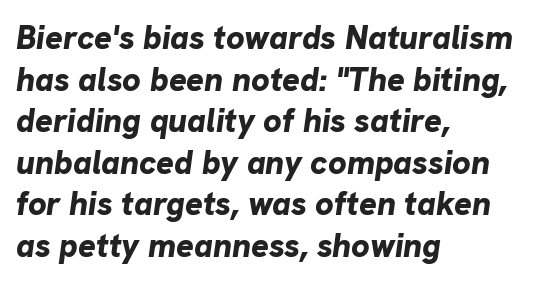
{"italic": "yes", "lean": "right", "slant_degrees": 8, "bold": "yes", "weight": "bold", "width": "normal", "stroke_contrast": "low", "x_height": "medium", "monospaced": "no", "underline": "no", "align": "left", "line_spacing": "normal", "line_spacing_ratio": 1.26, "letter_spacing": "normal", "letter_spacing_em": 0.0, "glyph_px": 33}
